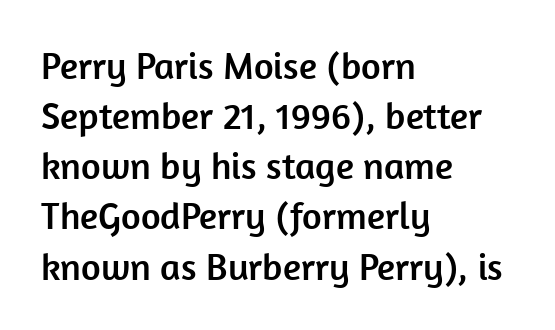
The image shows 38 px sans-serif type, upright; set left-aligned, normal line spacing (1.32x), normal letter spacing, not underlined; low stroke contrast and a medium x-height.
